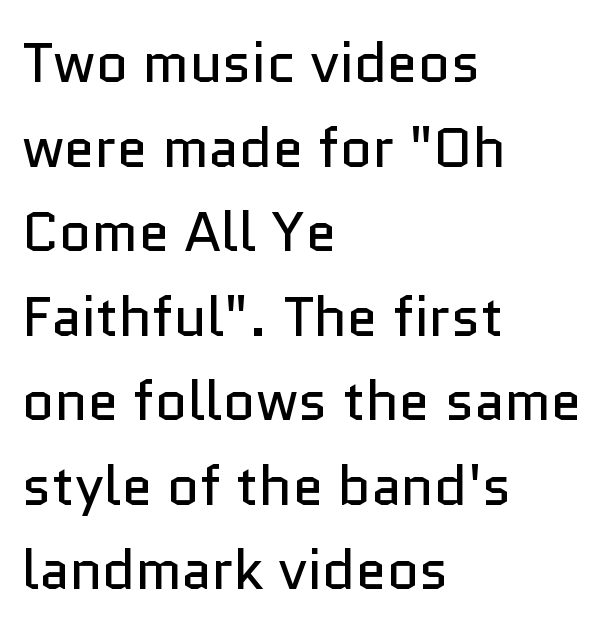
{"serif": "no", "italic": "no", "bold": "no", "weight": "regular", "width": "normal", "stroke_contrast": "low", "x_height": "medium", "monospaced": "no", "underline": "no", "align": "left", "line_spacing": "normal", "line_spacing_ratio": 1.51, "letter_spacing": "normal", "letter_spacing_em": 0.0, "glyph_px": 56}
